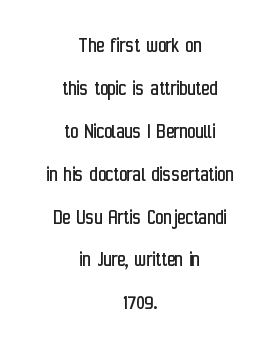
The image shows 22 px text type, upright; set centered, loose line spacing (1.95x), normal letter spacing, not underlined.
